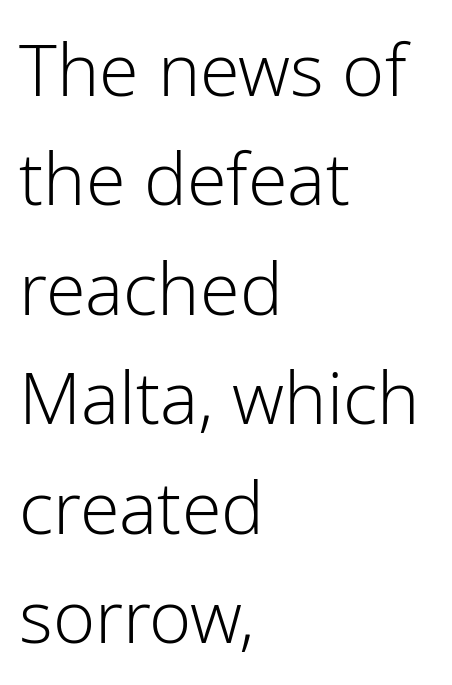
The image shows 72 px light sans-serif type, upright; set left-aligned, normal line spacing (1.52x), normal letter spacing, not underlined; low stroke contrast and a medium x-height.
